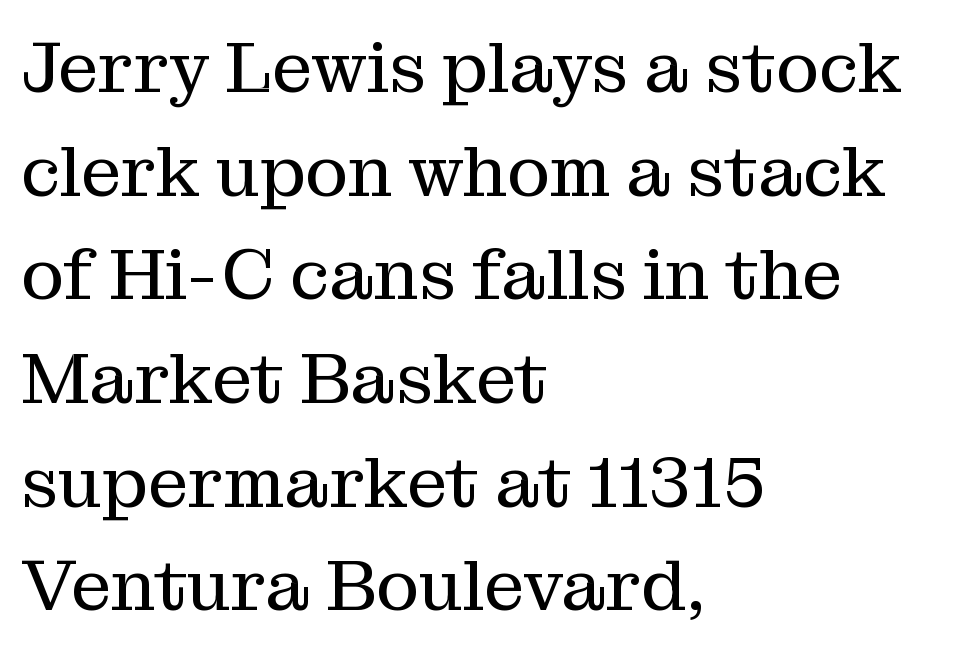
Q: Is the text bold? A: No.
Q: Is the text italic (slanted)? A: No, it is upright.
Q: Is the typeface a serif or a sans-serif typeface? A: Serif.
Q: Is the text underlined? A: No.
Q: How is the paragraph aligned? A: Left-aligned.
Q: Is the spacing between letters normal or unusually wide? A: Normal.
Q: Is the spacing between lines tight, normal or loose? A: Normal.
Q: Width (condensed, normal, or wide)? A: Normal.
Q: Stroke contrast? A: Medium.
Q: x-height? A: Medium.
Q: Monospaced? A: No.
